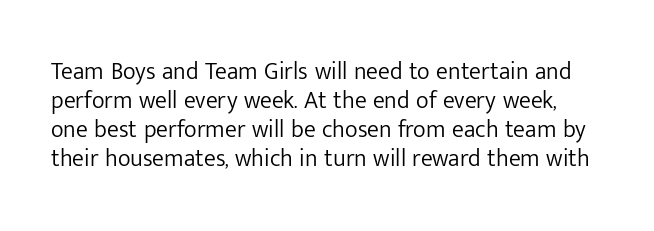
{"italic": "no", "bold": "no", "underline": "no", "line_spacing_ratio": 1.21, "letter_spacing": "normal", "letter_spacing_em": 0.0, "glyph_px": 24}
